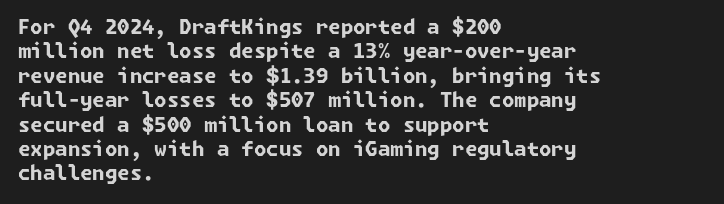
The image shows 20 px bold type; set left-aligned, line spacing 1.22x, normal letter spacing, not underlined.
